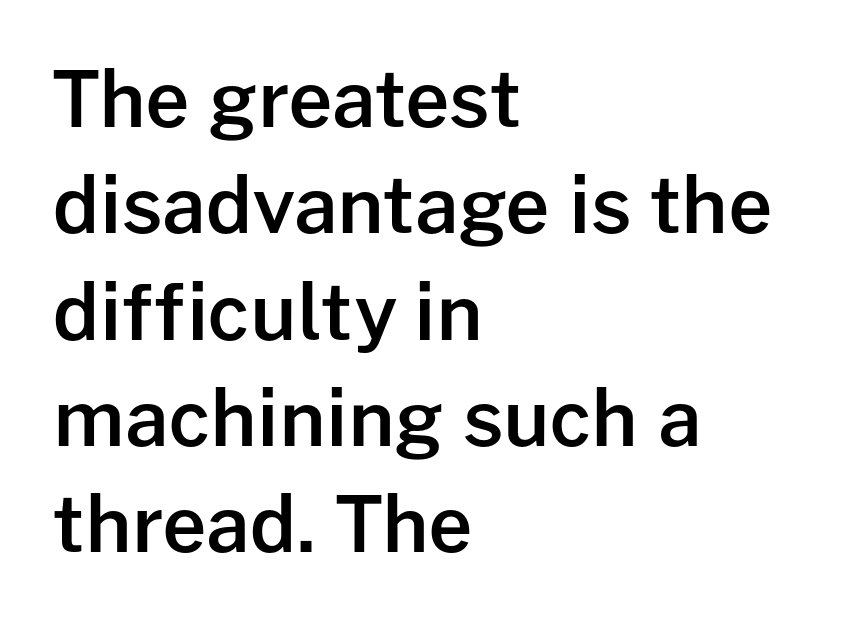
Q: Is the text bold? A: Semi-bold.
Q: Is the text italic (slanted)? A: No, it is upright.
Q: Is the typeface a serif or a sans-serif typeface? A: Sans-serif.
Q: Is the text underlined? A: No.
Q: How is the paragraph aligned? A: Left-aligned.
Q: Is the spacing between letters normal or unusually wide? A: Normal.
Q: Is the spacing between lines tight, normal or loose? A: Normal.
Q: Width (condensed, normal, or wide)? A: Normal.
Q: Stroke contrast? A: Low.
Q: x-height? A: Medium.
Q: Monospaced? A: No.
